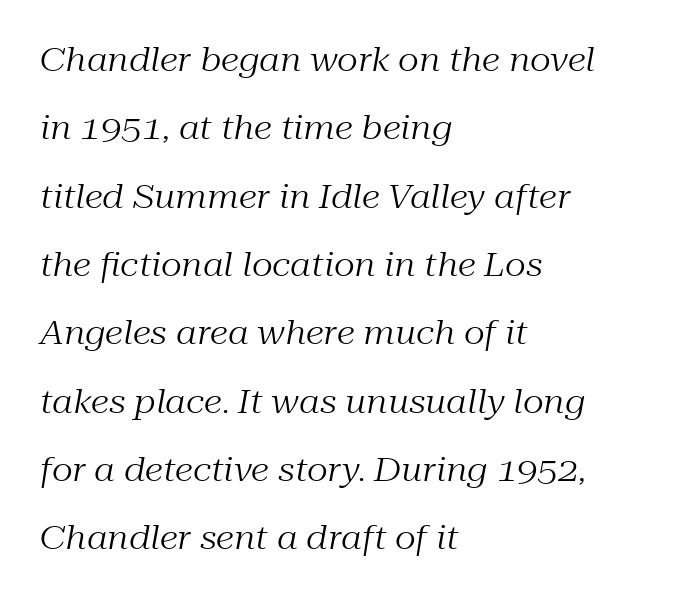
The image shows 33 px regular-weight serif type, italic (leaning right); set left-aligned, loose line spacing (2.07x), normal letter spacing, not underlined; medium stroke contrast and a medium x-height.
